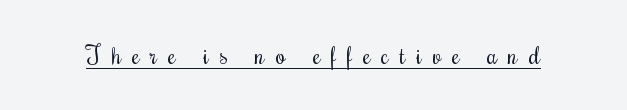
{"bold": "no", "underline": "yes", "letter_spacing": "wide", "letter_spacing_em": 0.46, "glyph_px": 24}
